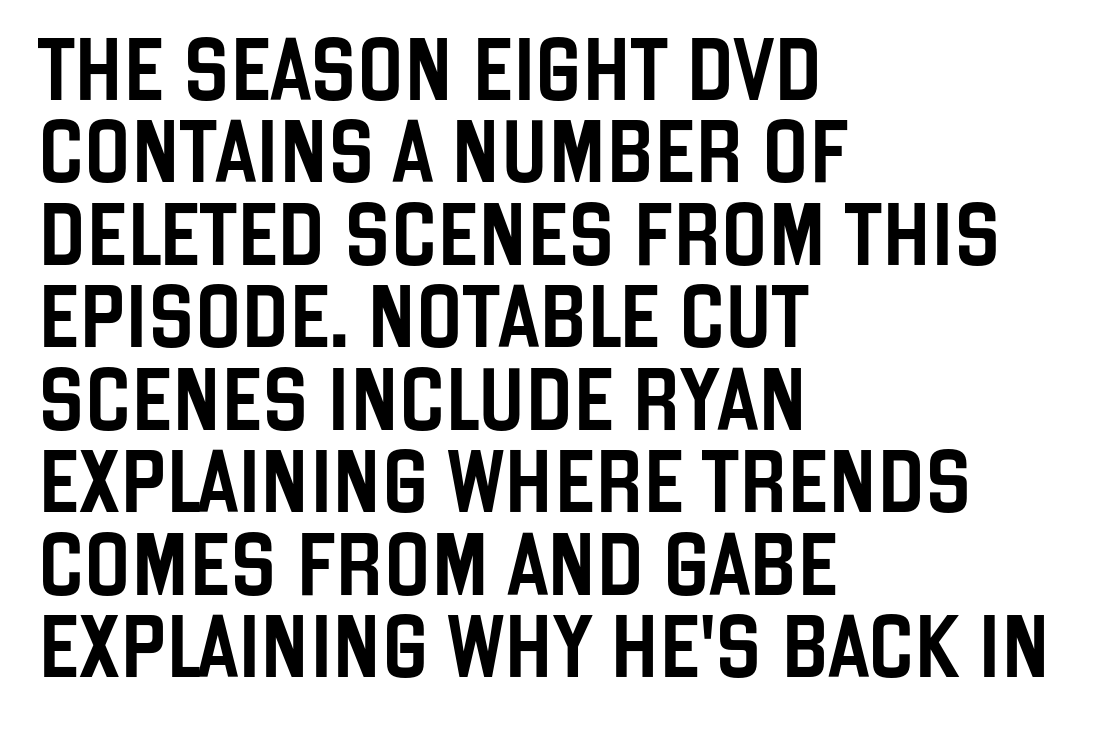
Q: Is the text italic (slanted)? A: No, it is upright.
Q: Is the typeface a serif or a sans-serif typeface? A: Sans-serif.
Q: Is the text underlined? A: No.
Q: How is the paragraph aligned? A: Left-aligned.
Q: Is the spacing between letters normal or unusually wide? A: Normal.
Q: Is the spacing between lines tight, normal or loose? A: Normal.
Q: Width (condensed, normal, or wide)? A: Condensed.
Q: Stroke contrast? A: Low.
Q: x-height? A: Large.
Q: Monospaced? A: No.
